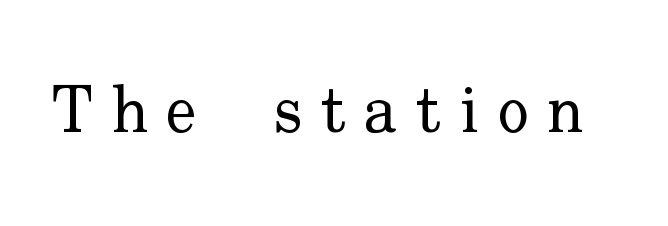
{"serif": "yes", "italic": "no", "bold": "no", "weight": "regular", "width": "normal", "stroke_contrast": "low", "x_height": "small", "monospaced": "no", "underline": "no", "letter_spacing": "wide", "letter_spacing_em": 0.29, "glyph_px": 65}
